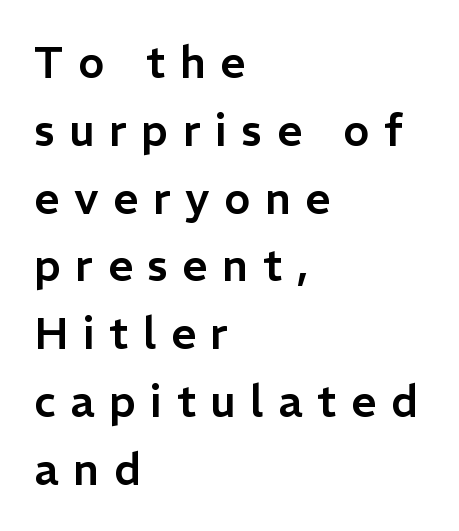
The image shows 44 px sans-serif type, upright; set left-aligned, normal line spacing (1.54x), unusually wide letter spacing (+0.33 em), not underlined; low stroke contrast and a medium x-height.
